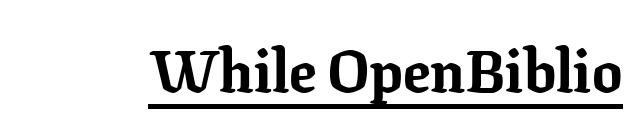
The image shows 60 px bold serif type, upright; set normal letter spacing, underlined; low stroke contrast and a medium x-height.
